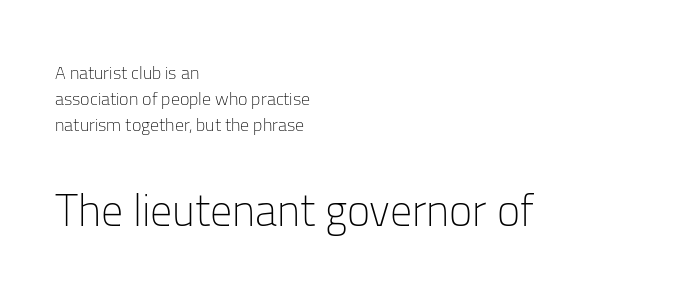
Q: Is the text bold? A: No.
Q: Is the text italic (slanted)? A: No, it is upright.
Q: Is the typeface a serif or a sans-serif typeface? A: Sans-serif.
Q: Is the text underlined? A: No.
Q: How is the paragraph aligned? A: Left-aligned.
Q: Is the spacing between letters normal or unusually wide? A: Normal.
Q: Is the spacing between lines tight, normal or loose? A: Normal.
Q: Which block of text is set in a larger size, the first (top) or the second (bottom)? A: The second (bottom) one.
Q: Width (condensed, normal, or wide)? A: Normal.
Q: Stroke contrast? A: Low.
Q: x-height? A: Medium.
Q: Monospaced? A: No.
